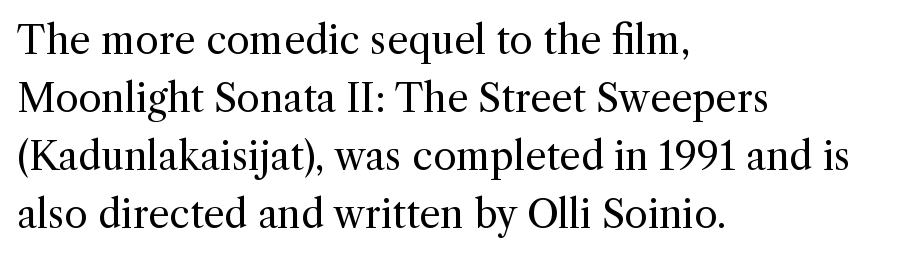
{"serif": "yes", "italic": "no", "bold": "no", "weight": "regular", "width": "normal", "x_height": "medium", "monospaced": "no", "underline": "no", "align": "left", "line_spacing": "normal", "line_spacing_ratio": 1.53, "letter_spacing": "normal", "letter_spacing_em": 0.0, "glyph_px": 38}
